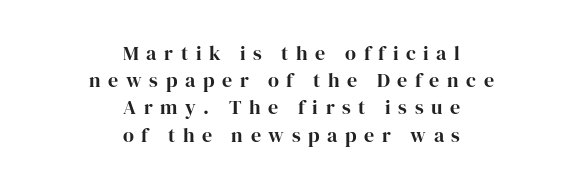
In CSS terms this would be text-align: center. Anything drawn beneath the words? Only blank space. This sample uses an upright cut, with every glyph sitting square on the baseline. Letter spacing: wide. Quick note: interline space is typical.
